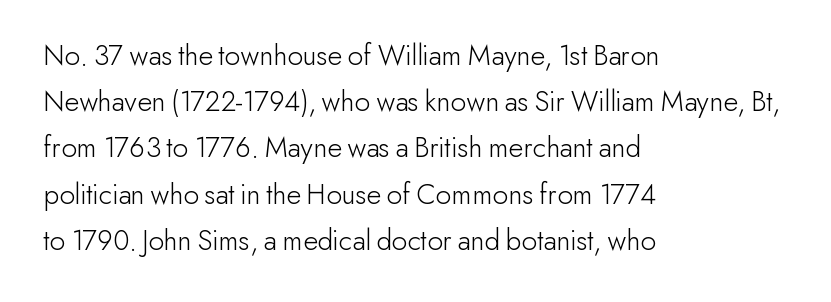
Q: Is the text bold? A: No.
Q: Is the text italic (slanted)? A: No, it is upright.
Q: Is the typeface a serif or a sans-serif typeface? A: Sans-serif.
Q: Is the text underlined? A: No.
Q: How is the paragraph aligned? A: Left-aligned.
Q: Is the spacing between letters normal or unusually wide? A: Normal.
Q: Is the spacing between lines tight, normal or loose? A: Normal.
Q: Width (condensed, normal, or wide)? A: Normal.
Q: Stroke contrast? A: Low.
Q: x-height? A: Small.
Q: Monospaced? A: No.
